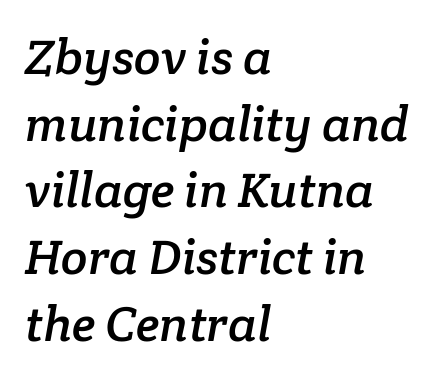
Q: Is the typeface a serif or a sans-serif typeface? A: Serif.
Q: Is the text underlined? A: No.
Q: How is the paragraph aligned? A: Left-aligned.
Q: Is the spacing between letters normal or unusually wide? A: Normal.
Q: Is the spacing between lines tight, normal or loose? A: Normal.
Q: Width (condensed, normal, or wide)? A: Normal.
Q: Stroke contrast? A: Low.
Q: x-height? A: Medium.
Q: Monospaced? A: No.
